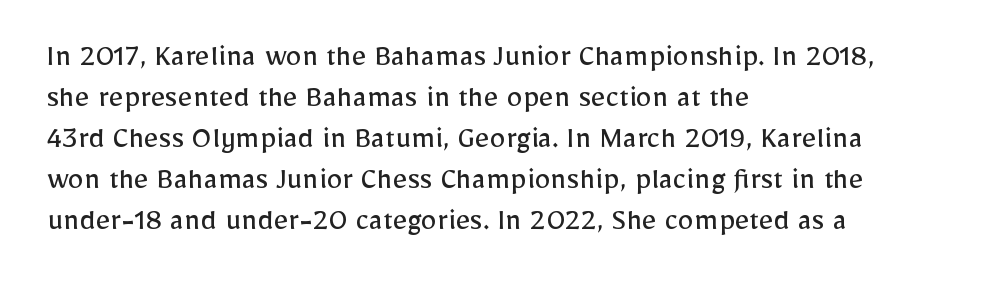
The image shows 32 px regular-weight sans-serif type, upright; set left-aligned, normal line spacing (1.28x), normal letter spacing, not underlined; low stroke contrast and a medium x-height.
